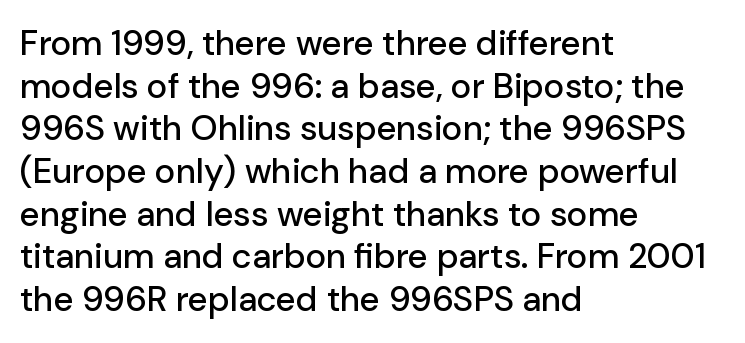
The image shows 35 px sans-serif type, upright; set left-aligned, line spacing 1.22x, normal letter spacing, not underlined; low stroke contrast and a medium x-height.
